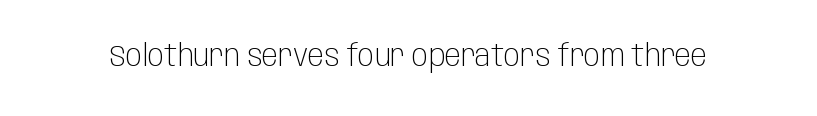
Q: Is the text bold? A: No.
Q: Is the text italic (slanted)? A: No, it is upright.
Q: Is the typeface a serif or a sans-serif typeface? A: Sans-serif.
Q: Is the text underlined? A: No.
Q: Is the spacing between letters normal or unusually wide? A: Normal.
Q: Width (condensed, normal, or wide)? A: Condensed.
Q: Stroke contrast? A: Low.
Q: x-height? A: Large.
Q: Monospaced? A: No.
